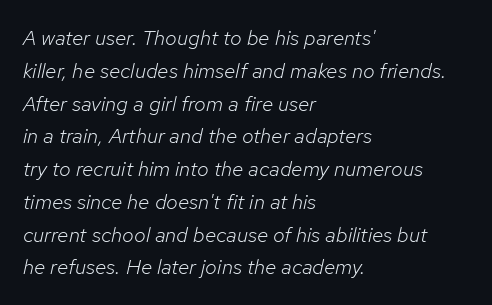
The image shows 21 px text type, italic (leaning right); set left-aligned, normal line spacing (1.56x), normal letter spacing, not underlined.
